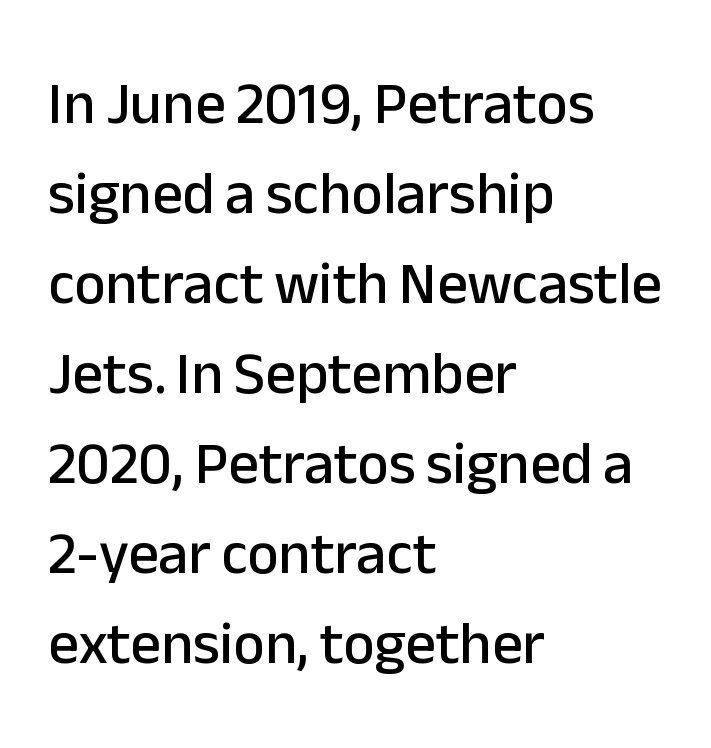
Q: Is the text italic (slanted)? A: No, it is upright.
Q: Is the typeface a serif or a sans-serif typeface? A: Sans-serif.
Q: Is the text underlined? A: No.
Q: How is the paragraph aligned? A: Left-aligned.
Q: Is the spacing between letters normal or unusually wide? A: Normal.
Q: Is the spacing between lines tight, normal or loose? A: Normal.
Q: Width (condensed, normal, or wide)? A: Normal.
Q: Stroke contrast? A: Low.
Q: x-height? A: Medium.
Q: Monospaced? A: No.
